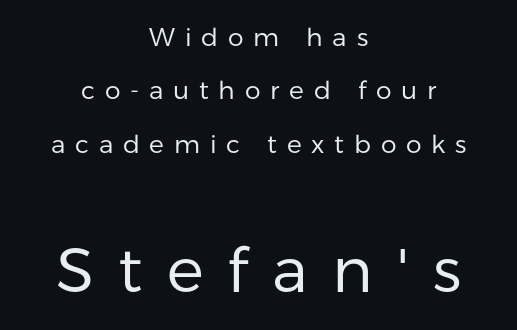
The cut favours lightness, reaching ordinary text weight at its darkest. Whoever set this made the second block the dominant, larger element. The passage shown stacks its lines with a broad gap. Descenders are the only things crossing below the line. Do the letters lean? They stand straight. Leftover space on each line is divided equally before and after the words.
